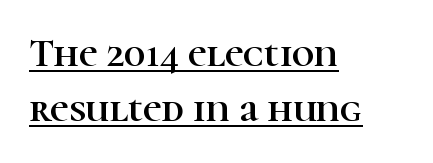
Q: Is the text italic (slanted)? A: No, it is upright.
Q: Is the typeface a serif or a sans-serif typeface? A: Serif.
Q: Is the text underlined? A: Yes.
Q: How is the paragraph aligned? A: Left-aligned.
Q: Is the spacing between letters normal or unusually wide? A: Normal.
Q: Is the spacing between lines tight, normal or loose? A: Normal.
Q: Width (condensed, normal, or wide)? A: Normal.
Q: Stroke contrast? A: High.
Q: x-height? A: Medium.
Q: Monospaced? A: No.
